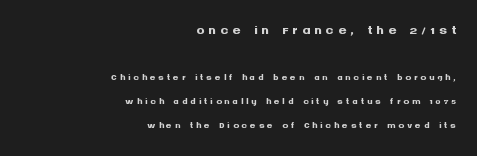
{"italic": "no", "bold": "yes", "underline": "no", "align": "right", "line_spacing_ratio": 1.71, "letter_spacing": "wide", "letter_spacing_em": 0.2, "larger_block": "first", "size_ratio": 1.43, "glyph_px": 20}
